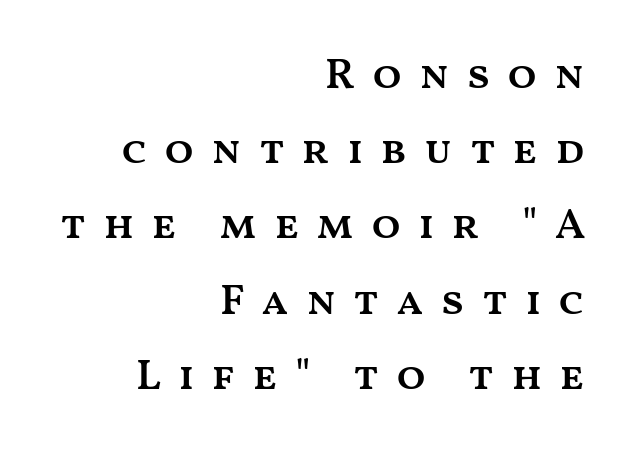
{"italic": "no", "bold": "semi", "weight": "semibold", "width": "wide", "stroke_contrast": "medium", "x_height": "medium", "monospaced": "no", "underline": "no", "align": "right", "line_spacing_ratio": 1.75, "letter_spacing": "wide", "letter_spacing_em": 0.39, "glyph_px": 43}
